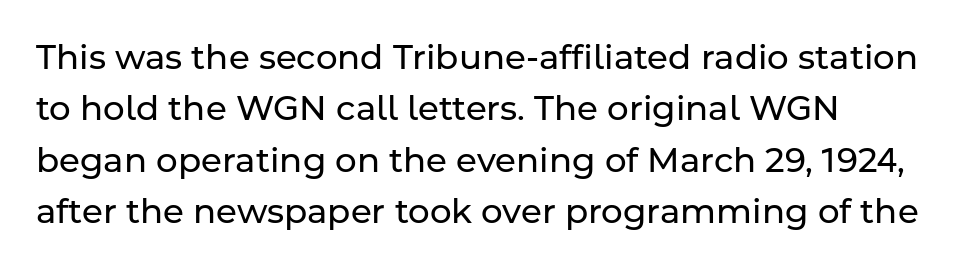
{"serif": "no", "italic": "no", "bold": "no", "weight": "regular", "width": "normal", "stroke_contrast": "low", "x_height": "medium", "monospaced": "no", "underline": "no", "align": "left", "line_spacing": "normal", "line_spacing_ratio": 1.51, "letter_spacing": "normal", "letter_spacing_em": 0.0, "glyph_px": 34}
